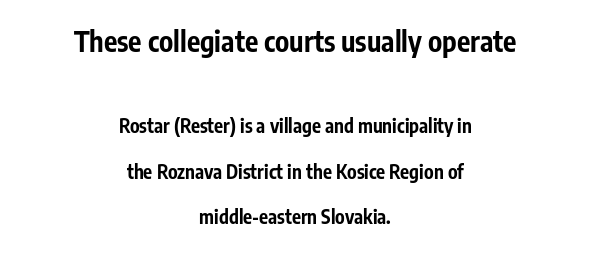
Notice how the passage keeps no hard edge, just a central spine. The space directly below the letters is spotless. A typesetter would call this proportional, since set widths differ per character. How heavy is the stroke? Heavy — this is a bold. This block would shrink considerably if given ordinary leading; it's expanded now. Does extra space separate the letters? No, they use regular spacing.
